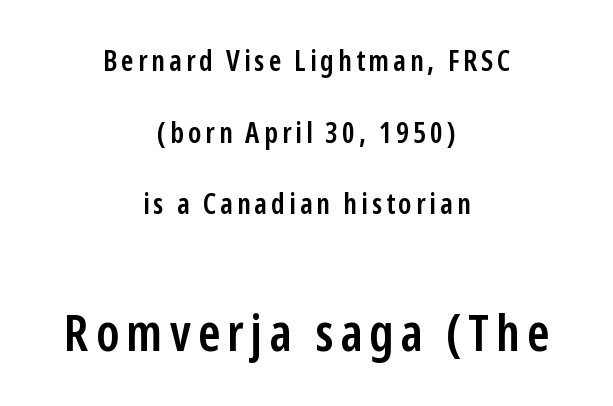
The font is running at a semibold setting, under full bold. Check the space under the baseline: it is left empty. Look at the bottom of the vertical strokes: they stop flat, with no serifs. The rendering uses natural spacing where letterforms have individual widths.
